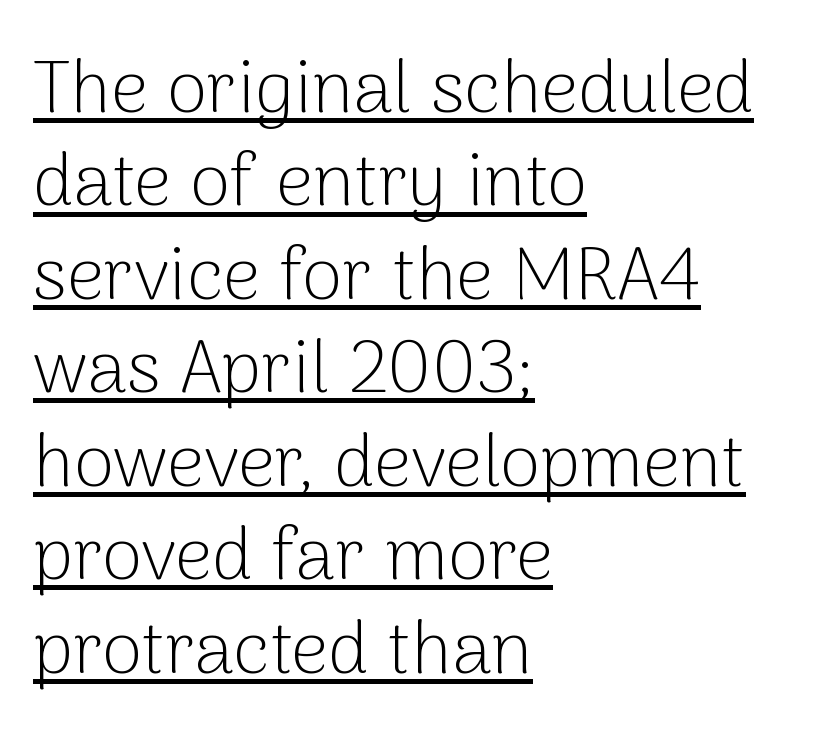
The glyphs in this specimen are sans serif. The lines in this sample share a left origin and differ only in where they stop. Is this a fixed-width face? No — the glyphs have proportional, varying widths. Notice how a bar underscores the lettering throughout.
